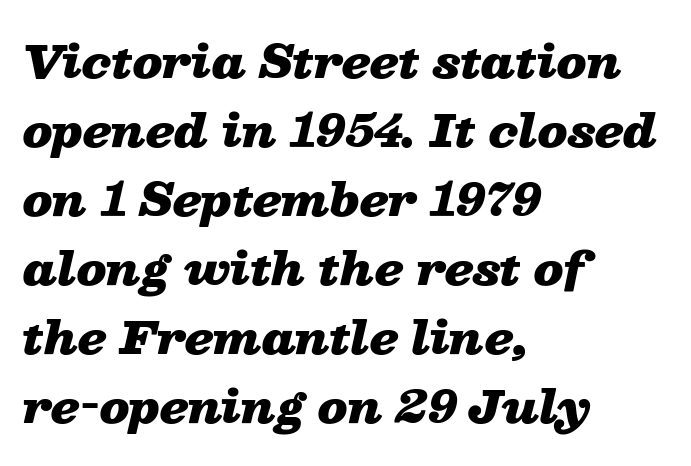
Q: Is the text bold? A: Yes.
Q: Is the text italic (slanted)? A: Yes, it leans right by about 13 degrees.
Q: Is the text underlined? A: No.
Q: How is the paragraph aligned? A: Left-aligned.
Q: Is the spacing between letters normal or unusually wide? A: Normal.
Q: Is the spacing between lines tight, normal or loose? A: Normal.
Q: Width (condensed, normal, or wide)? A: Wide.
Q: Stroke contrast? A: Low.
Q: x-height? A: Medium.
Q: Monospaced? A: No.
